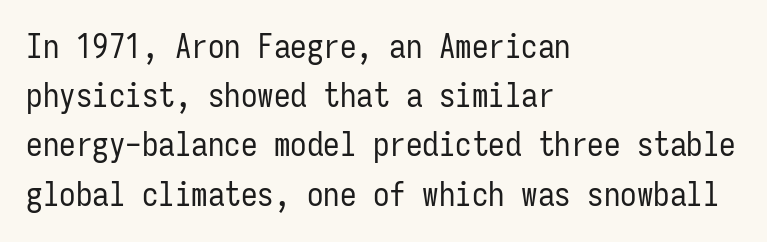
Descenders hang freely into open space. This sample has the even, mechanical cadence of fixed-width lettering. The cut favours lightness, reaching ordinary text weight at its darkest. Compared with a centered layout, this one pins lines to the left instead.
